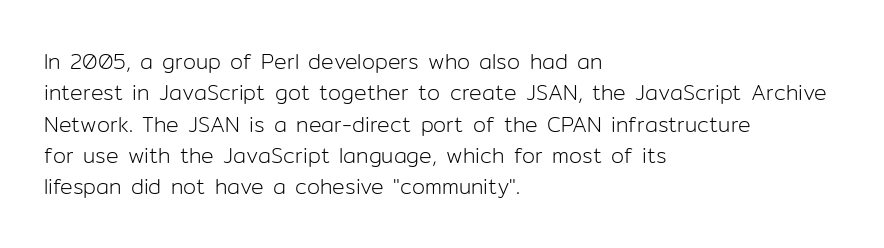
Ordinary non-slanted type is in use. Honestly, the row spacing looks completely unremarkable. These lines keep a tight, regular rhythm from letter to letter. These lines stack with their left ends in a neat column.
